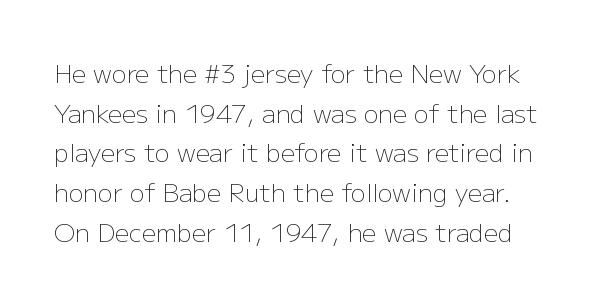
The typeface has the unassuming heft of standard copy or less. This sample uses an upright cut, with every glyph sitting square on the baseline. These lines keep a tight, regular rhythm from letter to letter. The foot of each line stays bare and open. What's the leading like? Ordinary, nothing unusual.
